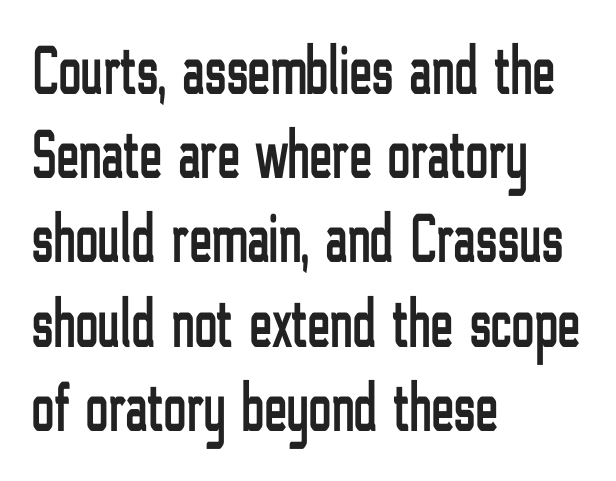
Q: Is the text italic (slanted)? A: No, it is upright.
Q: Is the typeface a serif or a sans-serif typeface? A: Sans-serif.
Q: Is the text underlined? A: No.
Q: How is the paragraph aligned? A: Left-aligned.
Q: Is the spacing between letters normal or unusually wide? A: Normal.
Q: Width (condensed, normal, or wide)? A: Condensed.
Q: Stroke contrast? A: Low.
Q: x-height? A: Medium.
Q: Monospaced? A: No.
